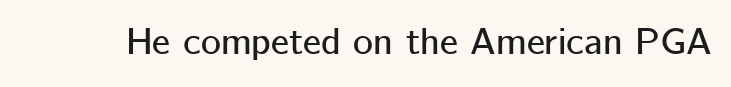
The image shows 38 px sans-serif type, upright; set normal letter spacing, not underlined; low stroke contrast and a medium x-height.
